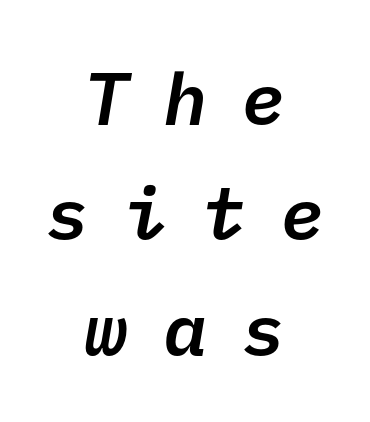
Horizontally, the lines are justified to the midpoint only. This sample uses expanded letter spacing, leaving extra air between glyphs. Type without underlining. Regarding serifs, this sample does without them.
